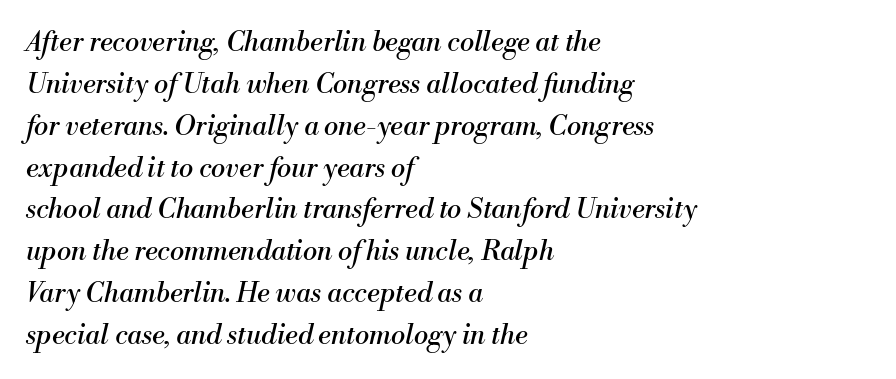
Q: Is the text bold? A: No.
Q: Is the text italic (slanted)? A: Yes, it leans right by about 13 degrees.
Q: Is the text underlined? A: No.
Q: How is the paragraph aligned? A: Left-aligned.
Q: Is the spacing between letters normal or unusually wide? A: Normal.
Q: Is the spacing between lines tight, normal or loose? A: Normal.
